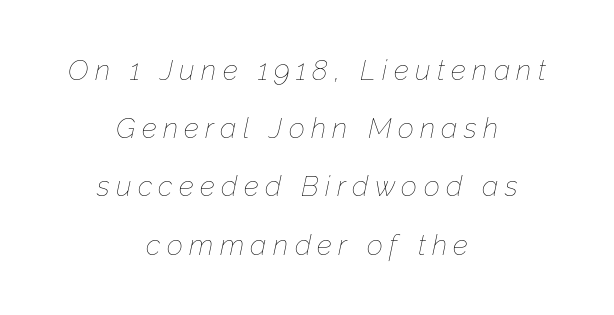
Q: Is the text bold? A: No.
Q: Is the text italic (slanted)? A: Yes, it leans right by about 12 degrees.
Q: Is the text underlined? A: No.
Q: How is the paragraph aligned? A: Centered.
Q: Is the spacing between letters normal or unusually wide? A: Unusually wide.
Q: Is the spacing between lines tight, normal or loose? A: Loose.
Q: Width (condensed, normal, or wide)? A: Normal.
Q: Stroke contrast? A: Low.
Q: x-height? A: Medium.
Q: Monospaced? A: No.
